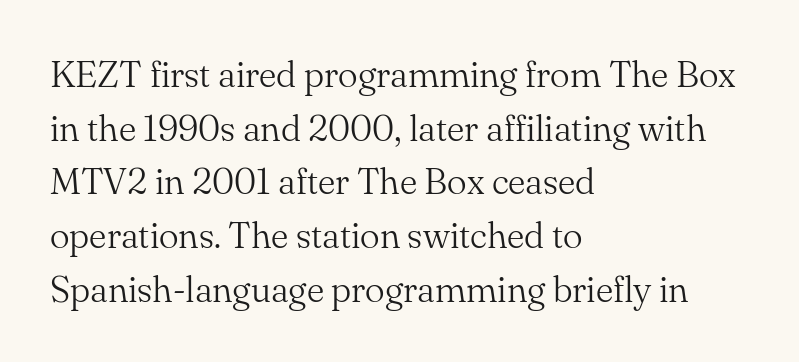
{"serif": "yes", "italic": "no", "bold": "no", "weight": "light", "width": "normal", "stroke_contrast": "medium", "x_height": "small", "monospaced": "no", "underline": "no", "align": "left", "line_spacing": "normal", "line_spacing_ratio": 1.45, "letter_spacing": "normal", "letter_spacing_em": 0.0, "glyph_px": 37}
